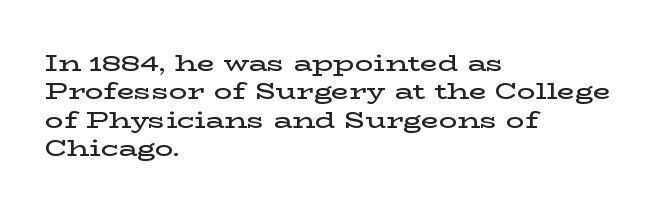
Is the letter spacing exaggerated? No — it looks like the ordinary default. Do the letters lean? They stand straight. Is the type bold? Partly — it's a semibold, heavier than regular but not fully bold. Lines of text with bare space underneath. The text block is weighted toward the left margin, trailing off unevenly rightward.
